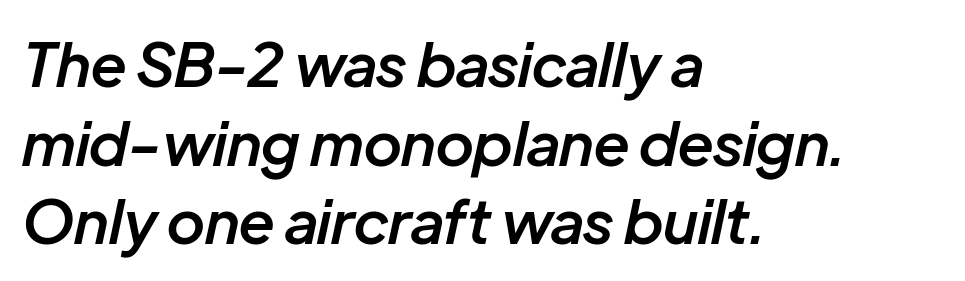
Q: Is the text bold? A: Semi-bold.
Q: Is the text italic (slanted)? A: Yes, it leans right by about 12 degrees.
Q: Is the text underlined? A: No.
Q: How is the paragraph aligned? A: Left-aligned.
Q: Is the spacing between letters normal or unusually wide? A: Normal.
Q: Is the spacing between lines tight, normal or loose? A: Normal.
Q: Width (condensed, normal, or wide)? A: Normal.
Q: Stroke contrast? A: Low.
Q: x-height? A: Medium.
Q: Monospaced? A: No.
